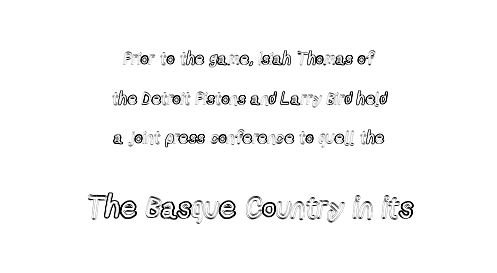
{"width": "condensed", "x_height": "medium", "monospaced": "no", "underline": "no", "align": "center", "line_spacing": "loose", "line_spacing_ratio": 2.33, "letter_spacing": "normal", "letter_spacing_em": 0.0, "larger_block": "second", "size_ratio": 1.76, "glyph_px": 30}
